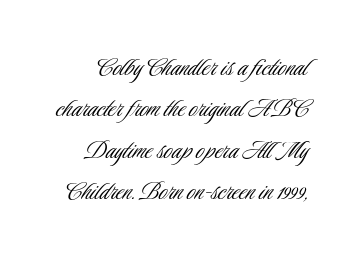
Classification — sans serif. This sample has the flowing, uneven cadence of proportional lettering. Counters stay open thanks to moderate or lighter strokes. Short note: letters normally spaced.
